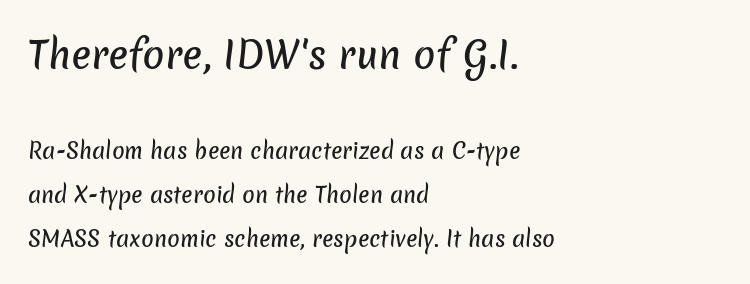
{"serif": "no", "width": "normal", "stroke_contrast": "low", "x_height": "medium", "monospaced": "no", "underline": "no", "align": "left", "line_spacing": "loose", "line_spacing_ratio": 2.1, "letter_spacing": "normal", "letter_spacing_em": 0.0, "larger_block": "first", "size_ratio": 1.76, "glyph_px": 37}
